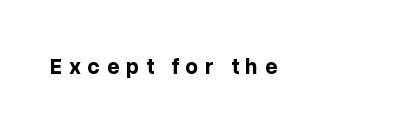
Q: Is the text bold? A: Yes.
Q: Is the text italic (slanted)? A: No, it is upright.
Q: Is the text underlined? A: No.
Q: How is the paragraph aligned? A: Left-aligned.
Q: Is the spacing between letters normal or unusually wide? A: Unusually wide.
